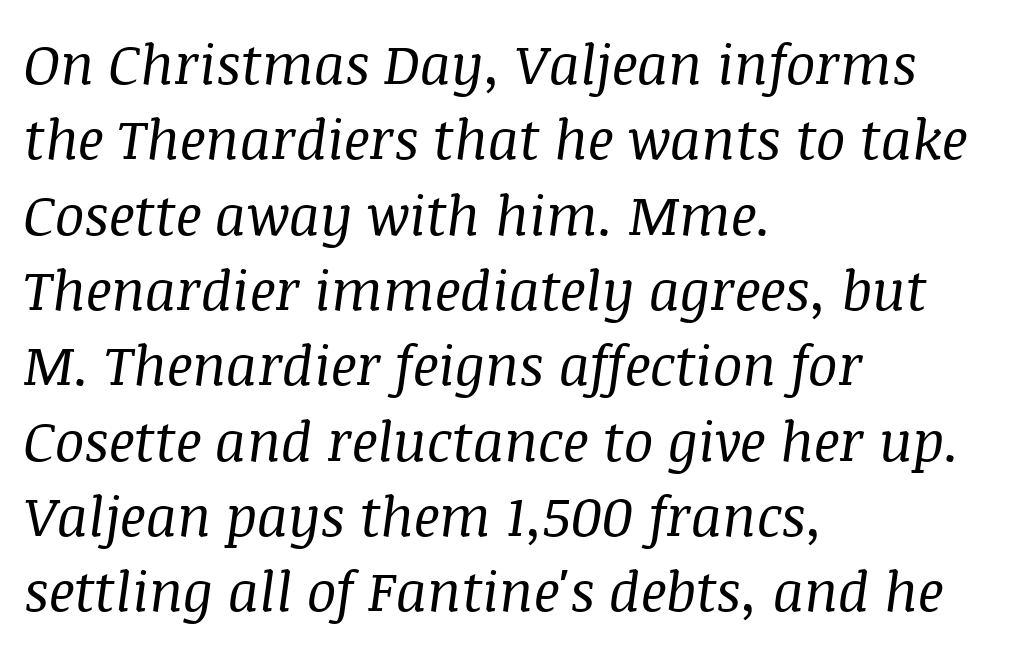
Q: Is the text bold? A: No.
Q: Is the text italic (slanted)? A: Yes, it leans right by about 8 degrees.
Q: Is the typeface a serif or a sans-serif typeface? A: Serif.
Q: Is the text underlined? A: No.
Q: How is the paragraph aligned? A: Left-aligned.
Q: Is the spacing between letters normal or unusually wide? A: Normal.
Q: Is the spacing between lines tight, normal or loose? A: Normal.
Q: Width (condensed, normal, or wide)? A: Normal.
Q: Stroke contrast? A: Medium.
Q: x-height? A: Large.
Q: Monospaced? A: No.
